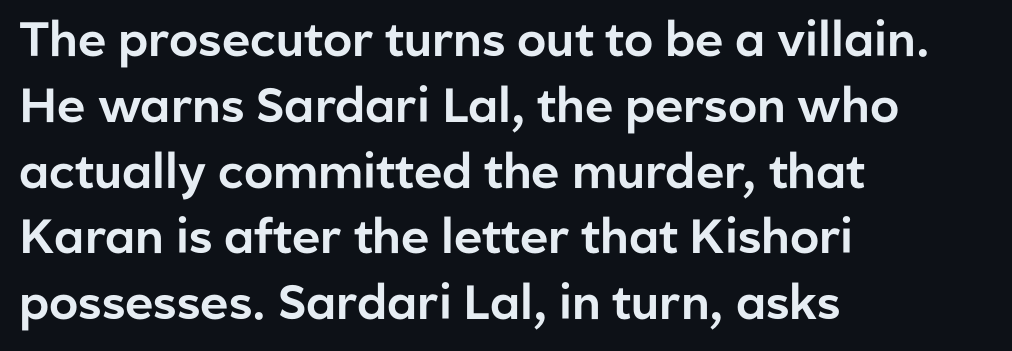
{"serif": "no", "italic": "no", "width": "normal", "stroke_contrast": "low", "x_height": "medium", "monospaced": "no", "underline": "no", "align": "left", "line_spacing": "normal", "line_spacing_ratio": 1.37, "letter_spacing": "normal", "letter_spacing_em": 0.0, "glyph_px": 48}
